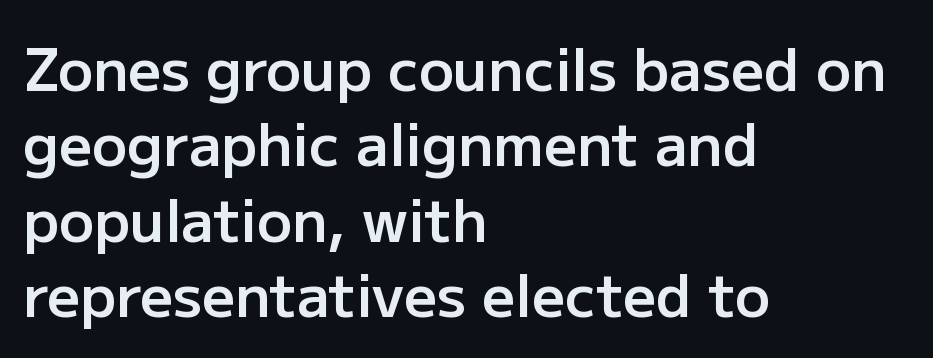
The image shows 58 px semibold sans-serif type, upright; set left-aligned, normal line spacing (1.3x), normal letter spacing, not underlined; low stroke contrast and a medium x-height.
